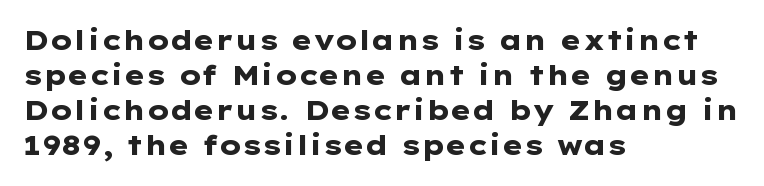
{"italic": "no", "bold": "yes", "underline": "no", "align": "left", "line_spacing": "normal", "line_spacing_ratio": 1.3, "letter_spacing": "normal", "letter_spacing_em": 0.0, "glyph_px": 27}
